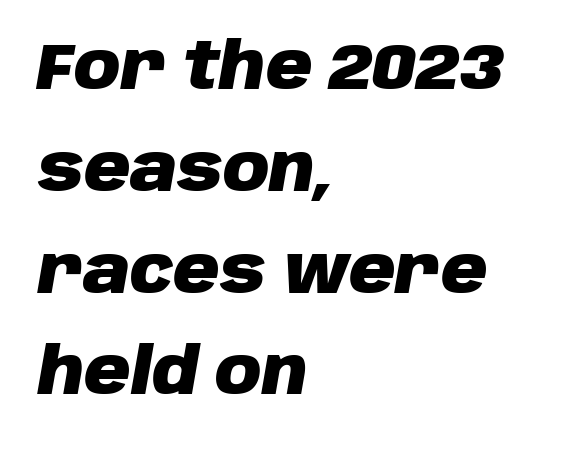
{"italic": "yes", "lean": "right", "slant_degrees": 10, "bold": "yes", "weight": "heavy", "width": "normal", "stroke_contrast": "low", "x_height": "large", "monospaced": "no", "underline": "no", "align": "left", "line_spacing": "normal", "line_spacing_ratio": 1.59, "letter_spacing": "normal", "letter_spacing_em": 0.0, "glyph_px": 64}
